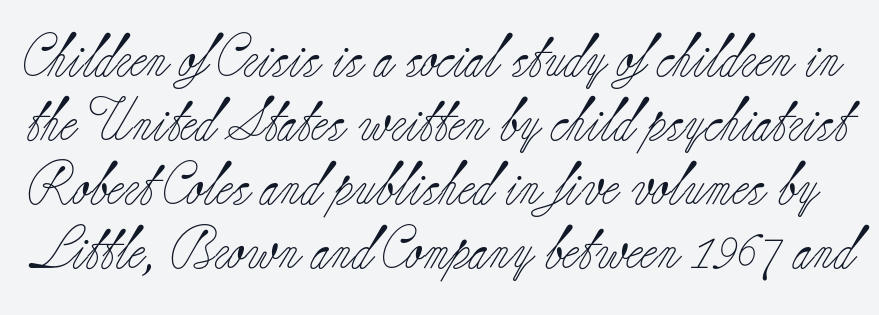
The image shows 43 px light serif type; set normal line spacing (1.49x), normal letter spacing, not underlined; low stroke contrast and a small x-height.
